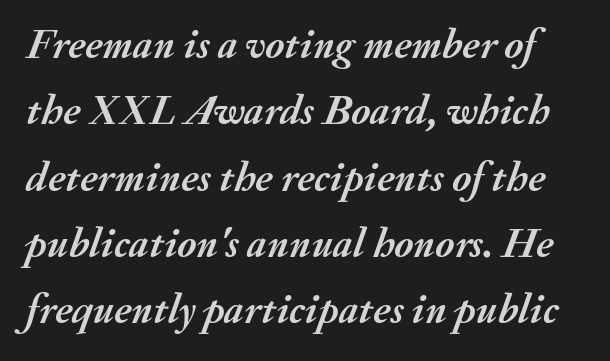
{"italic": "yes", "lean": "right", "slant_degrees": 20, "bold": "yes", "weight": "semibold", "width": "normal", "stroke_contrast": "medium", "x_height": "small", "monospaced": "no", "underline": "no", "line_spacing": "normal", "line_spacing_ratio": 1.58, "letter_spacing": "normal", "letter_spacing_em": 0.0, "glyph_px": 42}
